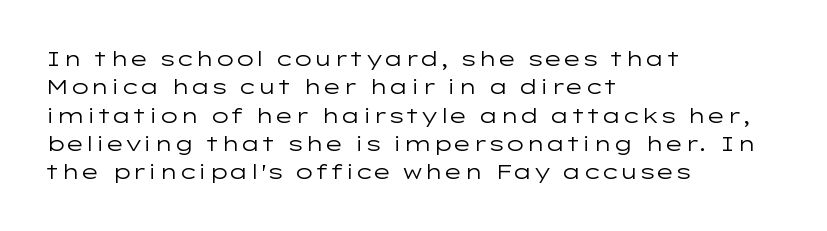
Evenly set lines give the paragraph a standard silhouette. Students, note that the glyphs here touch the page at normal intervals. In terms of posture, this sample is upright. Typeset ragged right — the left edge is the straight one.
